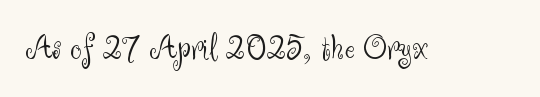
Q: Is the text bold? A: No.
Q: Is the text italic (slanted)? A: No, it is upright.
Q: Is the typeface a serif or a sans-serif typeface? A: Sans-serif.
Q: Is the text underlined? A: No.
Q: Is the spacing between letters normal or unusually wide? A: Normal.
Q: Width (condensed, normal, or wide)? A: Normal.
Q: Stroke contrast? A: Medium.
Q: x-height? A: Small.
Q: Monospaced? A: No.
